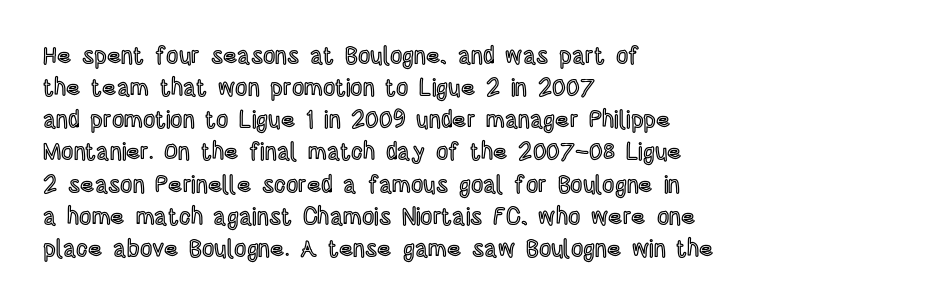
Just letters on the line, the space beneath them empty. Honestly, the row spacing looks completely unremarkable. No italicization has been applied; the sample stays upright. Teacher's note: observe the even left margin — that is flush-left alignment. Glyph-to-glyph distance matches everyday printed text.
